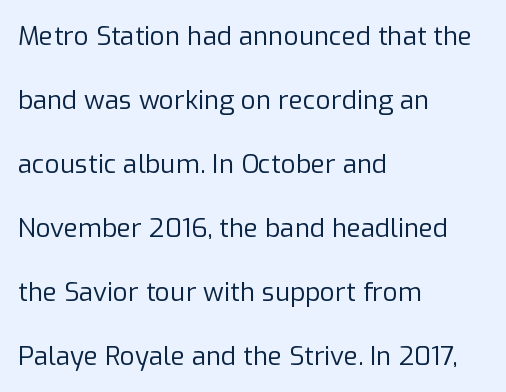
Q: Is the text bold? A: No.
Q: Is the text italic (slanted)? A: No, it is upright.
Q: Is the text underlined? A: No.
Q: How is the paragraph aligned? A: Left-aligned.
Q: Is the spacing between letters normal or unusually wide? A: Normal.
Q: Is the spacing between lines tight, normal or loose? A: Loose.
